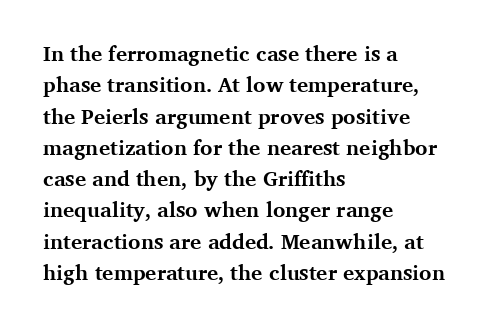
The passage shown is emphatically bold. The specimen reads as upright at a glance. Alignment: flush left. What stands out about the letter spacing? Nothing — it is the standard amount. The block of text has a typical density, with ordinary space between rows. The words here are not underlined.
